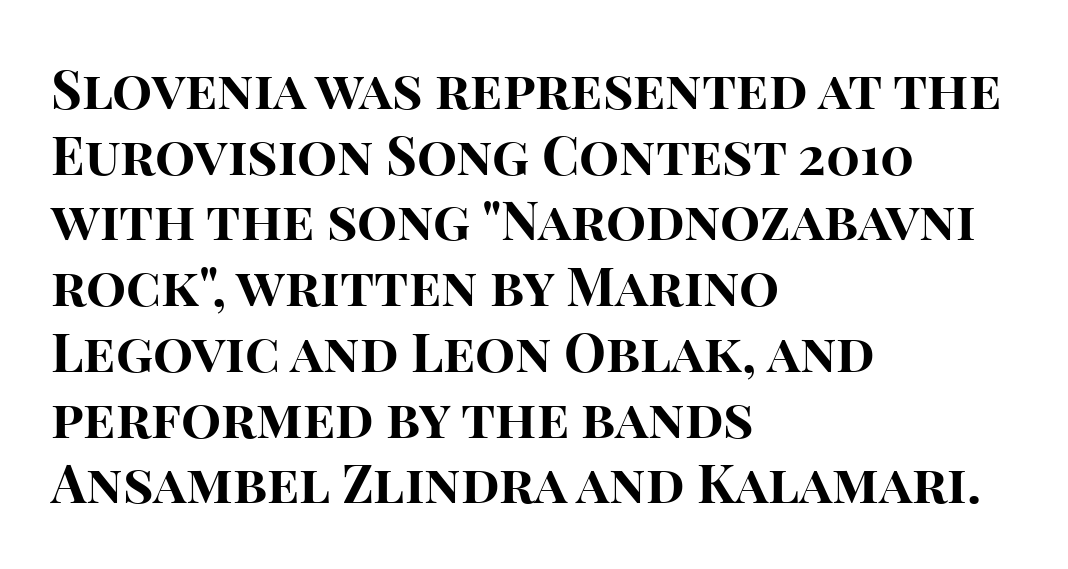
The image shows 53 px bold sans-serif type, upright; set left-aligned, line spacing 1.24x, normal letter spacing, not underlined; high stroke contrast and a large x-height.
